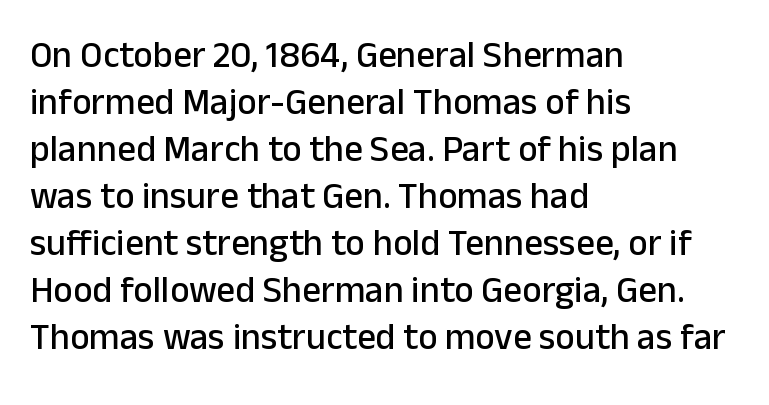
Q: Is the text italic (slanted)? A: No, it is upright.
Q: Is the typeface a serif or a sans-serif typeface? A: Sans-serif.
Q: Is the text underlined? A: No.
Q: How is the paragraph aligned? A: Left-aligned.
Q: Is the spacing between letters normal or unusually wide? A: Normal.
Q: Is the spacing between lines tight, normal or loose? A: Normal.
Q: Width (condensed, normal, or wide)? A: Normal.
Q: Stroke contrast? A: Low.
Q: x-height? A: Medium.
Q: Monospaced? A: No.
